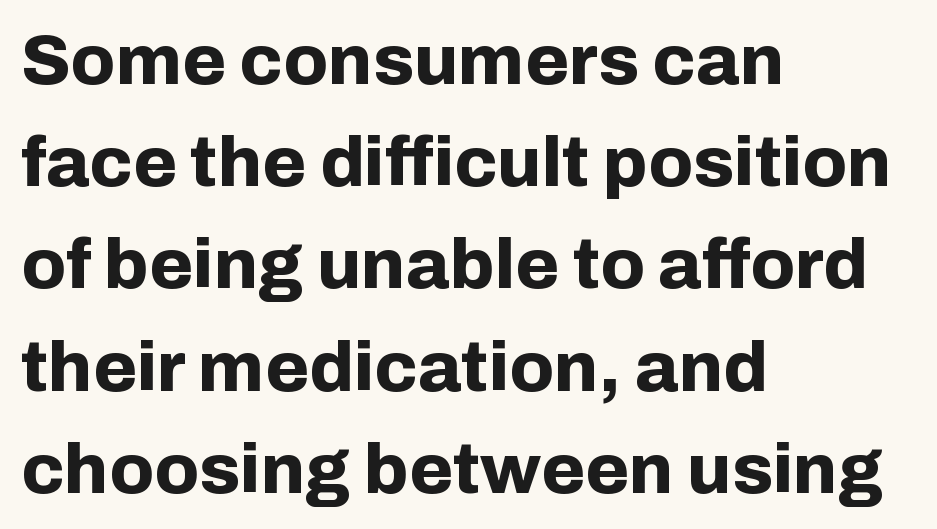
The image shows 71 px bold sans-serif type, upright; set left-aligned, normal line spacing (1.44x), normal letter spacing, not underlined; low stroke contrast and a medium x-height.
